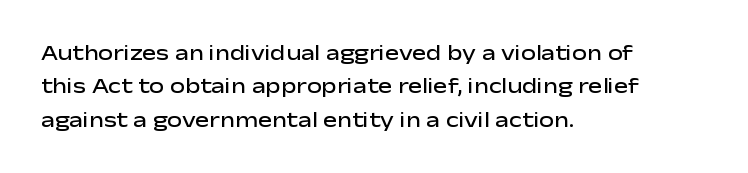
{"italic": "no", "bold": "semi", "underline": "no", "align": "left", "line_spacing": "normal", "line_spacing_ratio": 1.59, "letter_spacing": "normal", "letter_spacing_em": 0.0, "glyph_px": 21}
